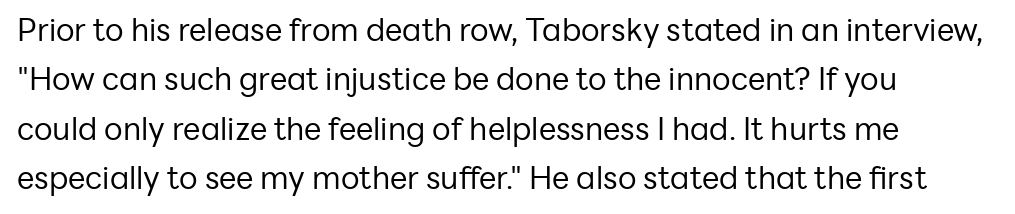
The image shows 31 px regular-weight sans-serif type, upright; set left-aligned, normal line spacing (1.59x), normal letter spacing, not underlined; low stroke contrast and a medium x-height.
